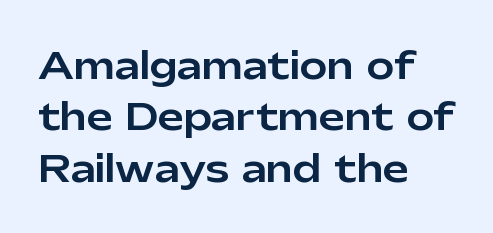
Honestly, the letter spacing is just normal — you wouldn't notice it. The specimen reads as upright at a glance. Beneath every word, the page is bare. Horizontally, the lines are justified to the leading edge only. The designer went with a sans here, leaving each stem footless. The passage shown is typed in a proportional face where columns would drift.
